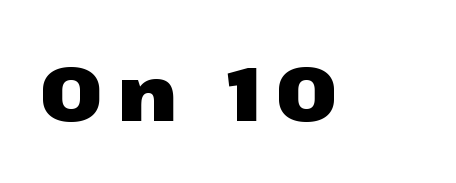
Heft: maximum for text — a bold. Varying glyph widths throughout — classic text-font behaviour. Does extra space separate the letters? Yes, quite a lot of it. Is this a sans? Yes — the strokes have no serifs.
